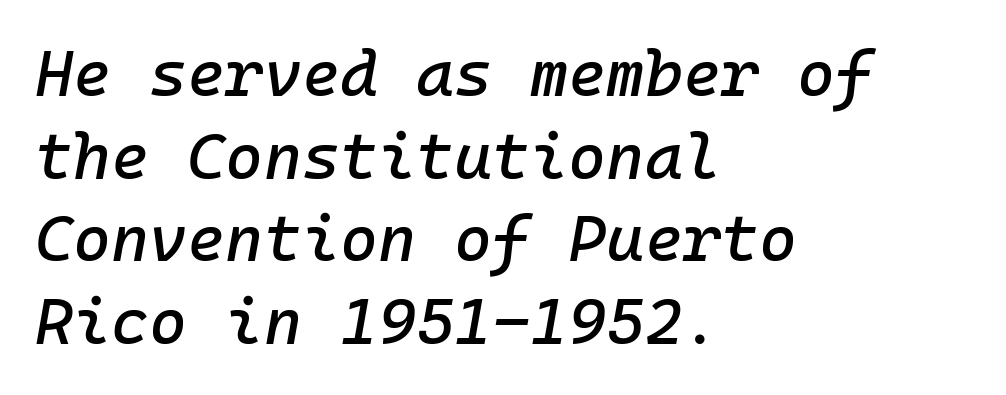
{"italic": "yes", "lean": "right", "slant_degrees": 10, "width": "normal", "stroke_contrast": "low", "x_height": "medium", "monospaced": "yes", "underline": "no", "align": "left", "line_spacing": "normal", "line_spacing_ratio": 1.27, "letter_spacing": "normal", "letter_spacing_em": 0.0, "glyph_px": 65}
